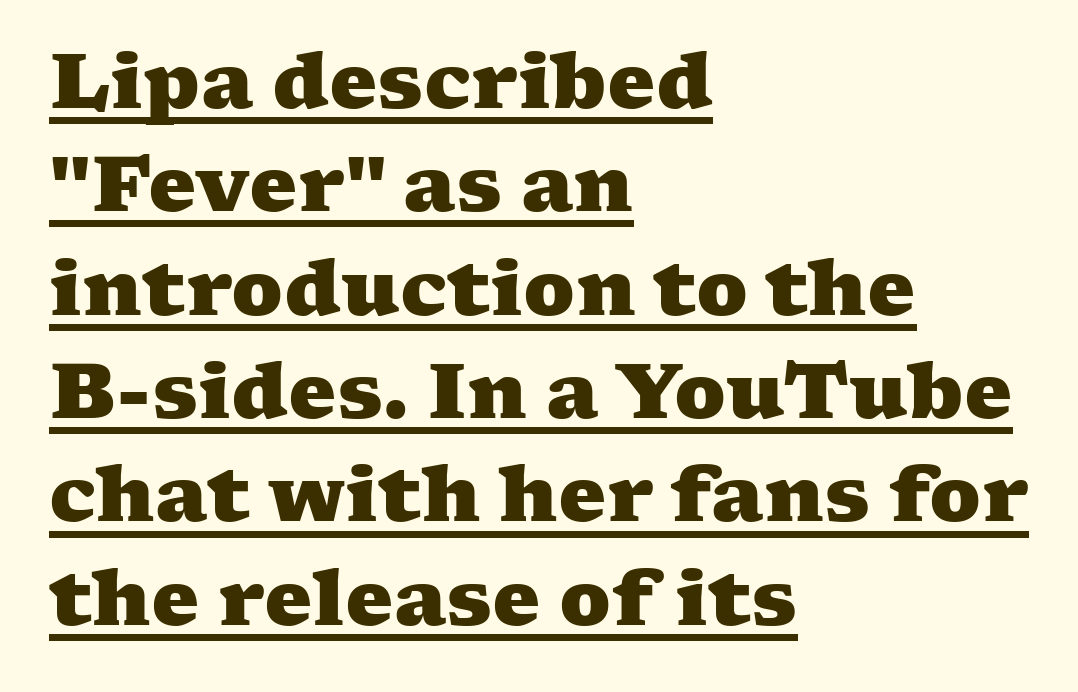
Q: Is the text bold? A: Yes.
Q: Is the typeface a serif or a sans-serif typeface? A: Serif.
Q: Is the text underlined? A: Yes.
Q: How is the paragraph aligned? A: Left-aligned.
Q: Is the spacing between letters normal or unusually wide? A: Normal.
Q: Is the spacing between lines tight, normal or loose? A: Normal.
Q: Width (condensed, normal, or wide)? A: Wide.
Q: Stroke contrast? A: Medium.
Q: x-height? A: Medium.
Q: Monospaced? A: No.
